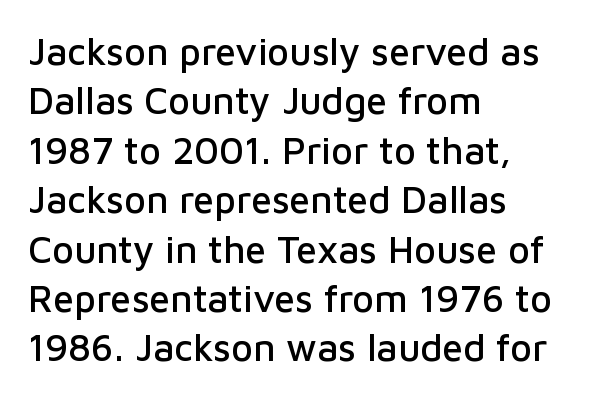
The image shows 38 px sans-serif type, upright; set left-aligned, normal line spacing (1.3x), normal letter spacing, not underlined; low stroke contrast and a medium x-height.
